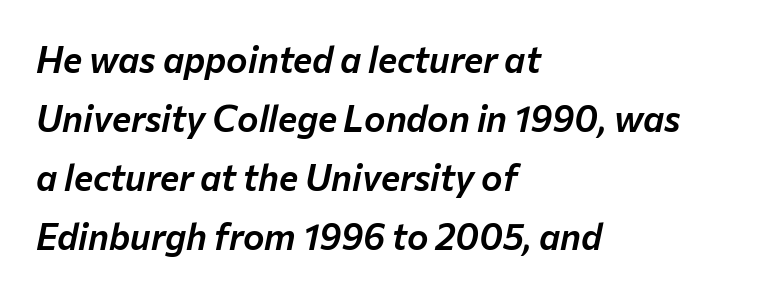
The letters advance in unequal steps, a hallmark of proportional type. Compared with typical body copy, the letter spacing here is the same. Compared with typical paragraphs, the rows here are spaced about the same. Posture: slanted. Typeset ragged right — the left edge is the straight one.
